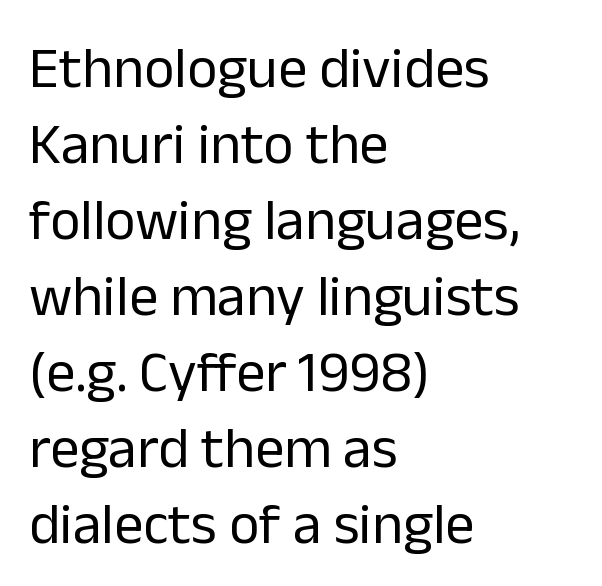
The face looks like a standard text weight, possibly lighter. How would I describe the line gaps? Plain and ordinary. Note: no serifs on the glyphs. The letters advance in unequal steps, a hallmark of proportional type.
